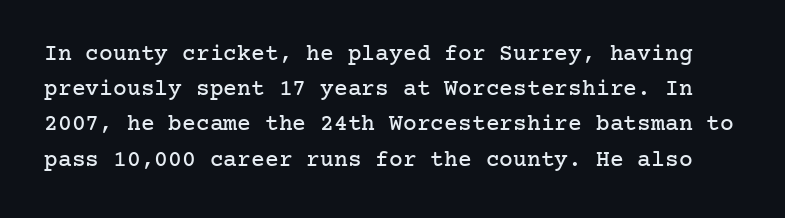
The image shows 23 px text type, upright; set normal line spacing (1.53x), normal letter spacing, not underlined.
